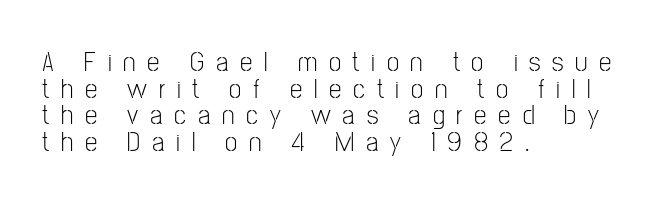
{"serif": "no", "italic": "no", "bold": "no", "weight": "light", "width": "condensed", "stroke_contrast": "low", "x_height": "medium", "monospaced": "no", "underline": "no", "align": "left", "line_spacing": "tight", "line_spacing_ratio": 0.95, "letter_spacing": "wide", "letter_spacing_em": 0.42, "glyph_px": 28}
